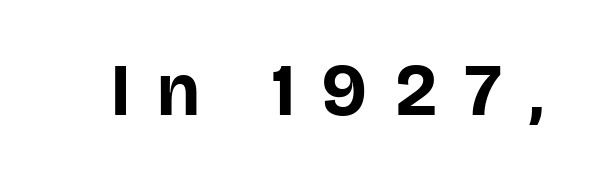
The axis of the letterforms is exactly vertical. You could not count columns in this text — the font is proportionally spaced. Has an underline been added? It has not. Someone cranked the tracking dial way up on this one. The glyphs have the mass of a bold cut.
